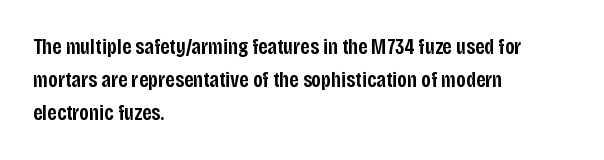
{"italic": "no", "bold": "semi", "underline": "no", "align": "left", "line_spacing": "normal", "line_spacing_ratio": 1.51, "letter_spacing": "normal", "letter_spacing_em": 0.0, "glyph_px": 22}
